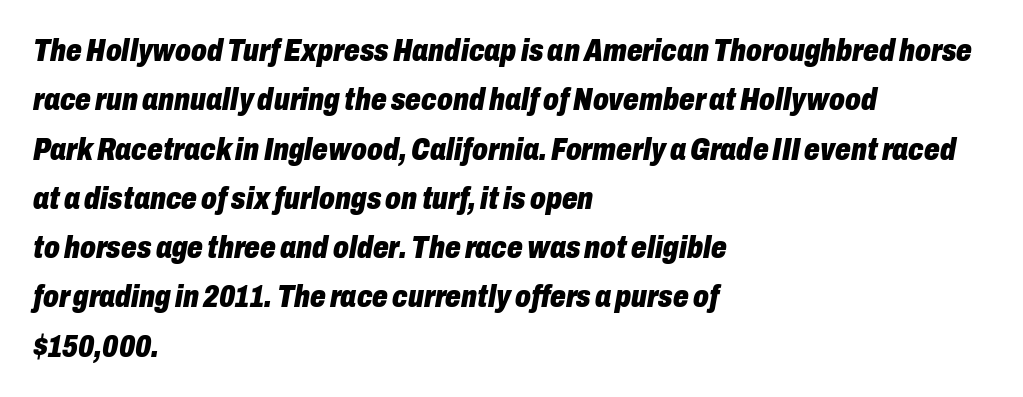
The image shows 31 px heavy, condensed type, italic (leaning right); set left-aligned, normal line spacing (1.59x), normal letter spacing, not underlined; low stroke contrast and a medium x-height.
